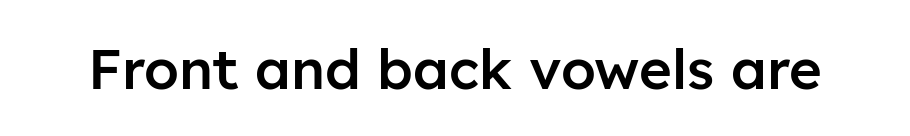
Q: Is the text bold? A: Semi-bold.
Q: Is the text italic (slanted)? A: No, it is upright.
Q: Is the typeface a serif or a sans-serif typeface? A: Sans-serif.
Q: Is the text underlined? A: No.
Q: Is the spacing between letters normal or unusually wide? A: Normal.
Q: Width (condensed, normal, or wide)? A: Normal.
Q: Stroke contrast? A: Low.
Q: x-height? A: Medium.
Q: Monospaced? A: No.
